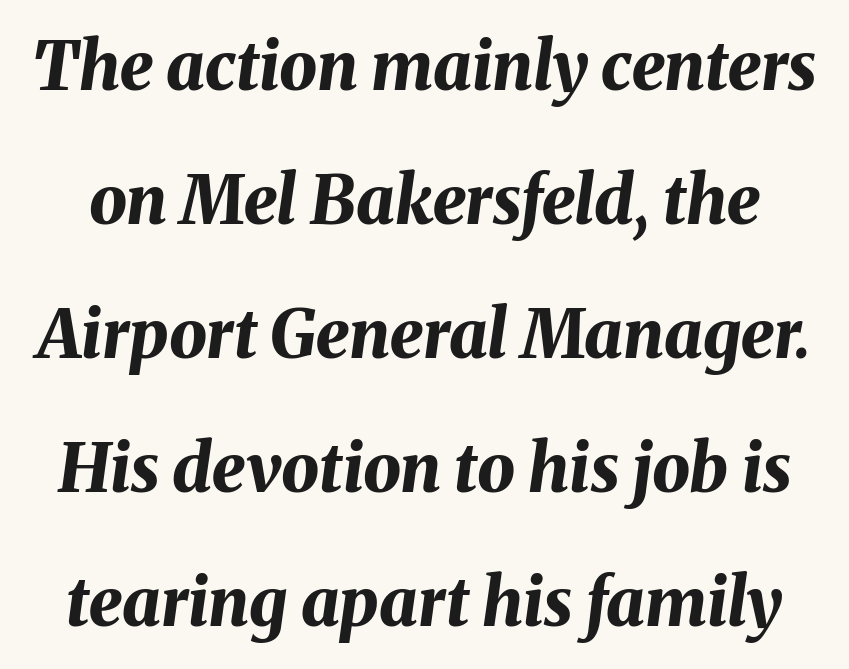
Q: Is the text bold? A: Yes.
Q: Is the text italic (slanted)? A: Yes, it leans right by about 8 degrees.
Q: Is the text underlined? A: No.
Q: Is the spacing between letters normal or unusually wide? A: Normal.
Q: Is the spacing between lines tight, normal or loose? A: Loose.
Q: Width (condensed, normal, or wide)? A: Normal.
Q: Stroke contrast? A: Medium.
Q: x-height? A: Medium.
Q: Monospaced? A: No.
